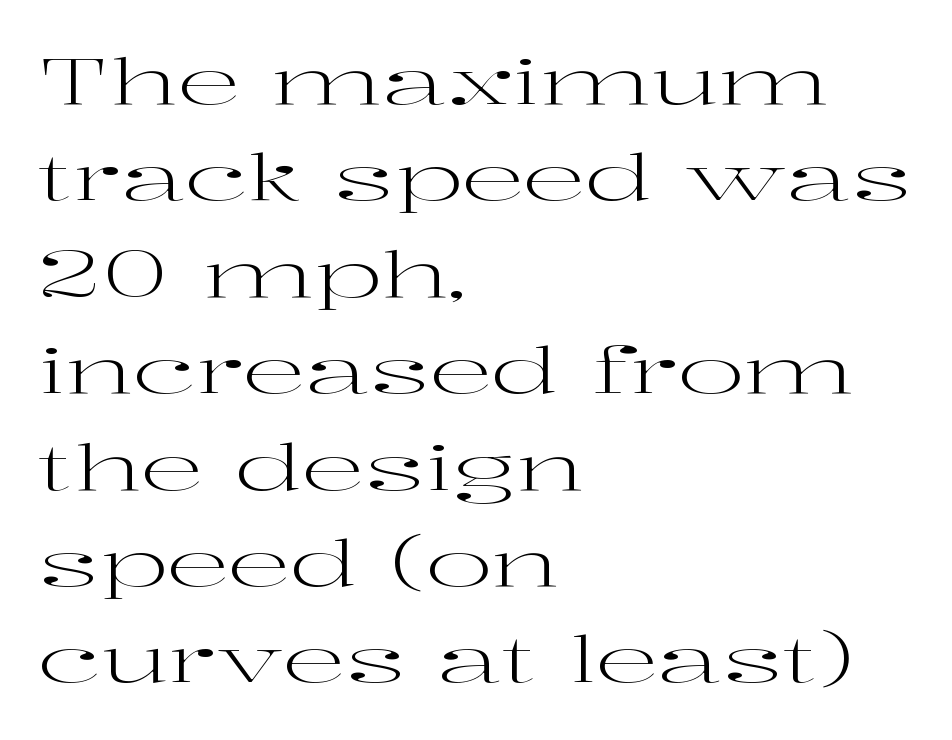
Q: Is the text bold? A: No.
Q: Is the text italic (slanted)? A: No, it is upright.
Q: Is the typeface a serif or a sans-serif typeface? A: Serif.
Q: Is the text underlined? A: No.
Q: How is the paragraph aligned? A: Left-aligned.
Q: Is the spacing between letters normal or unusually wide? A: Normal.
Q: Is the spacing between lines tight, normal or loose? A: Normal.
Q: Width (condensed, normal, or wide)? A: Wide.
Q: Stroke contrast? A: High.
Q: x-height? A: Medium.
Q: Monospaced? A: No.
